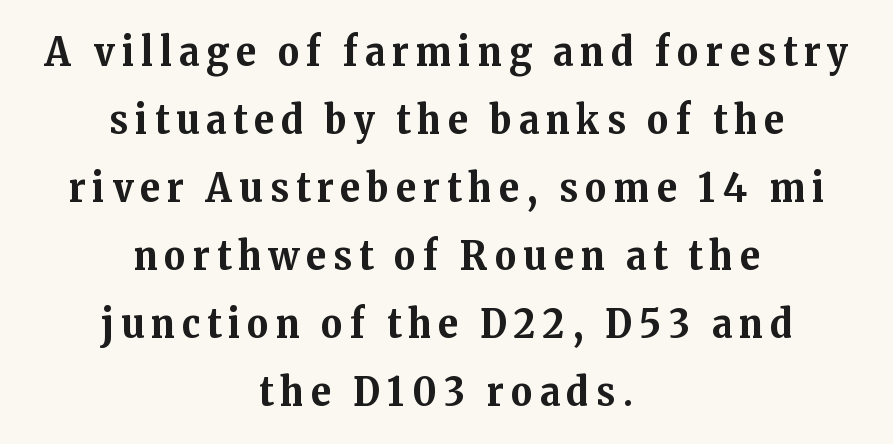
{"serif": "yes", "italic": "no", "bold": "yes", "weight": "bold", "width": "normal", "stroke_contrast": "medium", "x_height": "medium", "monospaced": "no", "underline": "no", "align": "center", "line_spacing": "normal", "line_spacing_ratio": 1.66, "glyph_px": 41}
